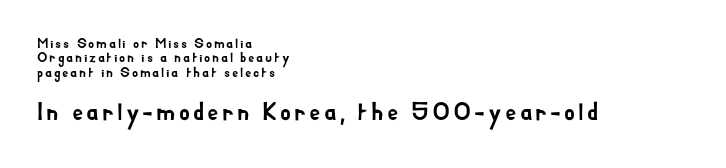
The image shows 25 px text type, upright; set left-aligned, tight line spacing (1.03x), not underlined; the second (bottom) block is 1.79x larger.
